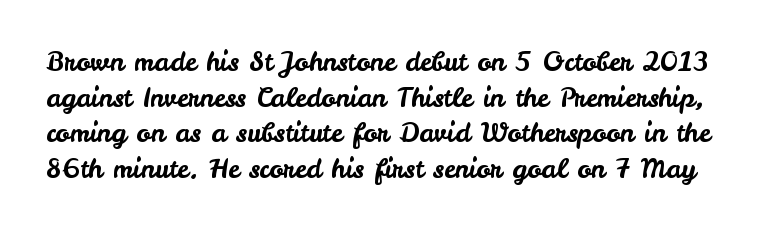
{"underline": "no", "line_spacing": "normal", "line_spacing_ratio": 1.37, "letter_spacing": "normal", "letter_spacing_em": 0.0, "glyph_px": 26}
